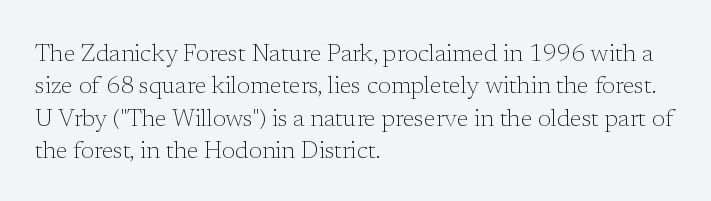
The typesetter chose a ragged-right arrangement here. In terms of letterspacing, this is plain default setting. Descenders hang freely into open space. A typesetter would call this leading conventional body-copy spacing. Stems and bowls with no extra thickness — not bold.
